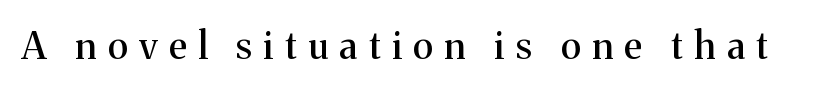
The specimen omits any rule beneath the text block's lines. Character widths vary here, with narrow letters taking less room than wide ones. The type family on display is of the serif kind. Characters remain perfectly vertical along every line. Short note: letters widely spaced.
